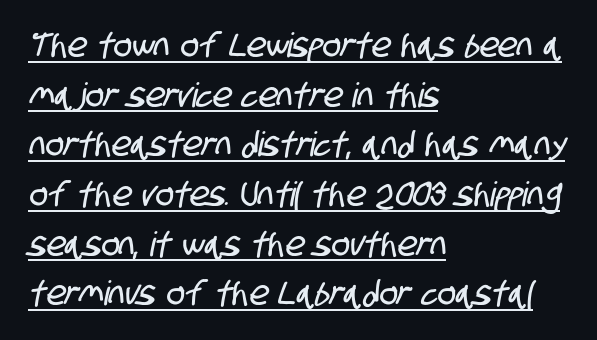
Q: Is the typeface a serif or a sans-serif typeface? A: Sans-serif.
Q: Is the text underlined? A: Yes.
Q: How is the paragraph aligned? A: Left-aligned.
Q: Is the spacing between letters normal or unusually wide? A: Normal.
Q: Is the spacing between lines tight, normal or loose? A: Normal.
Q: Width (condensed, normal, or wide)? A: Condensed.
Q: Stroke contrast? A: Low.
Q: x-height? A: Large.
Q: Monospaced? A: No.
